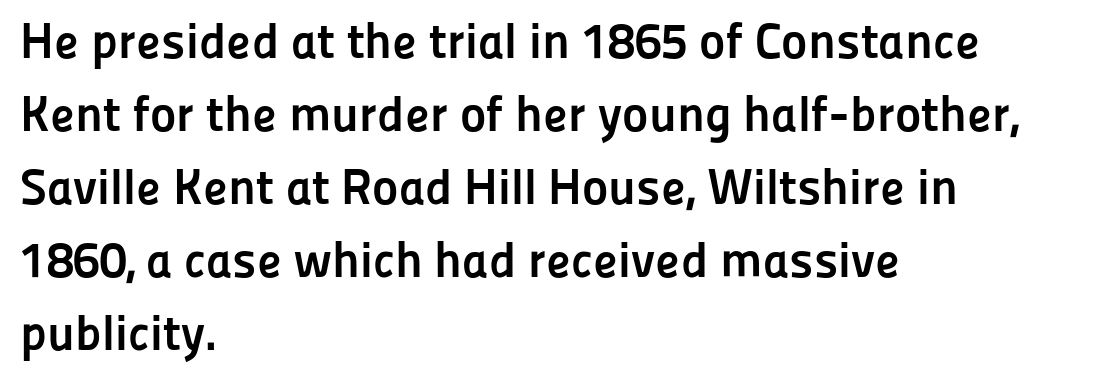
{"serif": "no", "italic": "no", "bold": "yes", "weight": "semibold", "width": "normal", "stroke_contrast": "low", "x_height": "medium", "monospaced": "no", "underline": "no", "align": "left", "line_spacing": "normal", "line_spacing_ratio": 1.46, "letter_spacing": "normal", "letter_spacing_em": 0.0, "glyph_px": 50}
